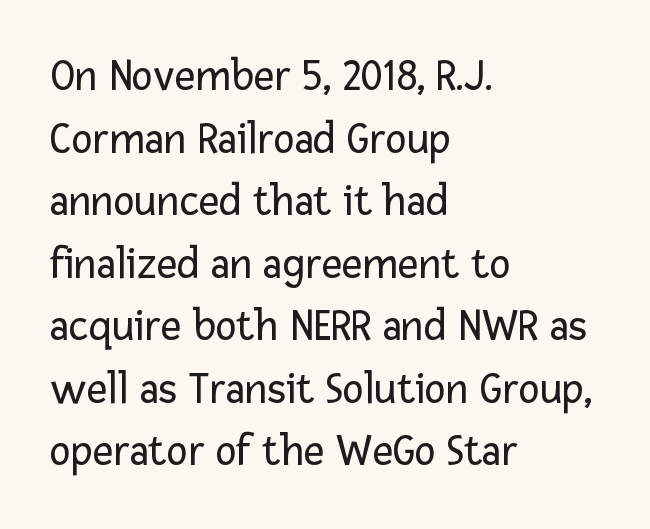
Q: Is the text bold? A: No.
Q: Is the text italic (slanted)? A: No, it is upright.
Q: Is the typeface a serif or a sans-serif typeface? A: Sans-serif.
Q: Is the text underlined? A: No.
Q: How is the paragraph aligned? A: Left-aligned.
Q: Is the spacing between letters normal or unusually wide? A: Normal.
Q: Is the spacing between lines tight, normal or loose? A: Normal.
Q: Width (condensed, normal, or wide)? A: Normal.
Q: Stroke contrast? A: Low.
Q: x-height? A: Medium.
Q: Monospaced? A: No.
